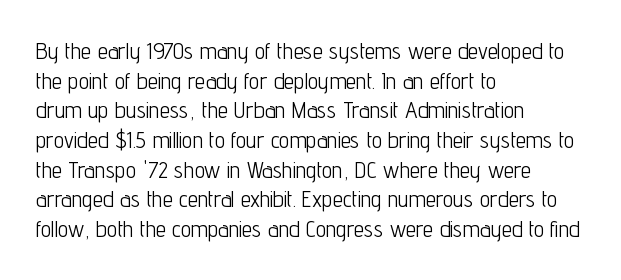
{"italic": "no", "bold": "no", "underline": "no", "align": "left", "line_spacing": "normal", "line_spacing_ratio": 1.29, "letter_spacing": "normal", "letter_spacing_em": 0.0, "glyph_px": 23}
